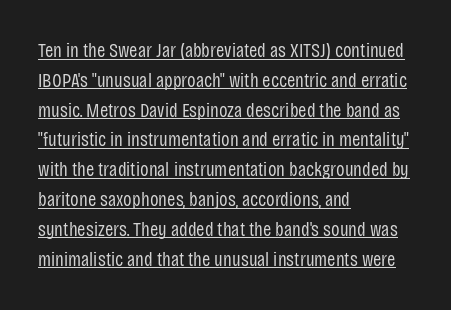
The image shows 20 px text type, upright; set left-aligned, normal line spacing (1.49x), normal letter spacing, underlined.
